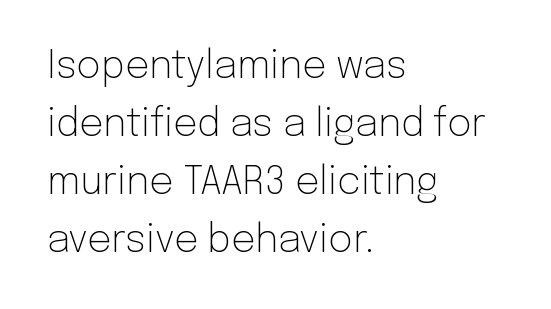
Q: Is the text bold? A: No.
Q: Is the text italic (slanted)? A: No, it is upright.
Q: Is the typeface a serif or a sans-serif typeface? A: Sans-serif.
Q: Is the text underlined? A: No.
Q: How is the paragraph aligned? A: Left-aligned.
Q: Is the spacing between letters normal or unusually wide? A: Normal.
Q: Is the spacing between lines tight, normal or loose? A: Normal.
Q: Width (condensed, normal, or wide)? A: Normal.
Q: Stroke contrast? A: Low.
Q: x-height? A: Medium.
Q: Monospaced? A: No.
